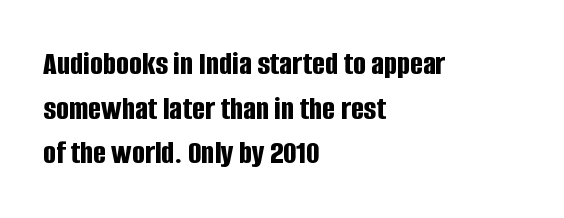
The ragged edge is on the right, which tells us the setting is flush left. The passage shown stacks its lines at a standard gap. You could not count columns in this text — the font is proportionally spaced. Unmarked baselines from the first word to the last. This is sans-serif lettering, the kind often seen on screens and signage. The letters sit at their default tracking, neither squeezed nor spread.
